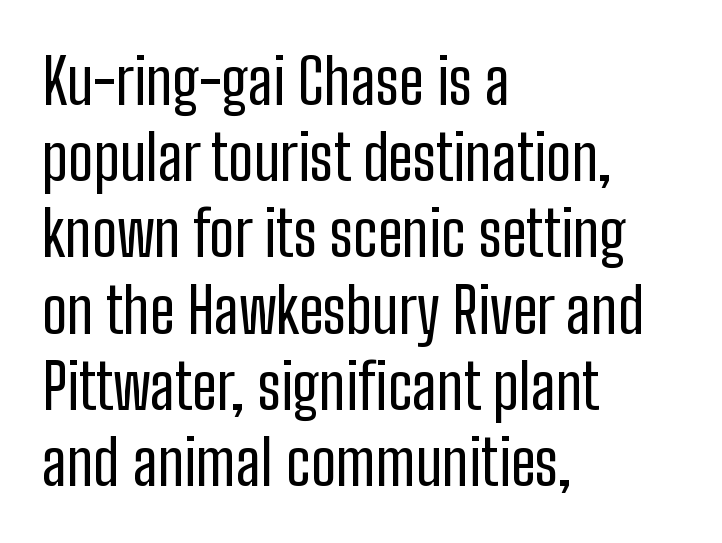
The lettering holds an erect, upright posture throughout. All the whitespace from short lines collects on the right. The face looks like a standard text weight, possibly lighter. Is the letter spacing exaggerated? No — it looks like the ordinary default.
